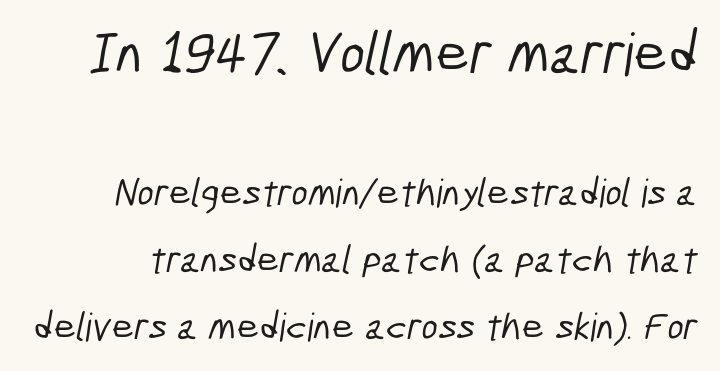
Does the bottom block carry the larger type? No, the top block does. Here the designer chose a conventional face with non-uniform glyph widths. The specimen omits any rule beneath the text block's lines. What stands out about the letter spacing? Nothing — it is the standard amount. What kind of face is this? One without serifs — a sans.
